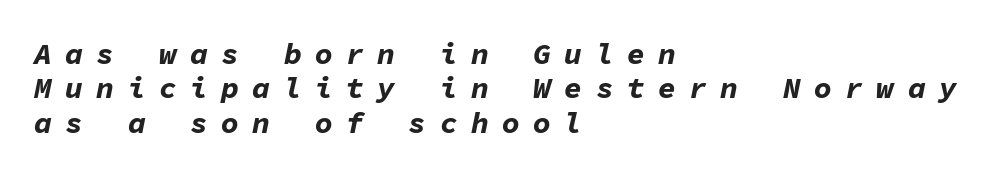
Q: Is the text bold? A: Yes.
Q: Is the text italic (slanted)? A: Yes, it leans right by about 11 degrees.
Q: Is the text underlined? A: No.
Q: How is the paragraph aligned? A: Left-aligned.
Q: Is the spacing between letters normal or unusually wide? A: Unusually wide.
Q: Is the spacing between lines tight, normal or loose? A: Tight.
Q: Width (condensed, normal, or wide)? A: Normal.
Q: Stroke contrast? A: Low.
Q: x-height? A: Medium.
Q: Monospaced? A: Yes.
